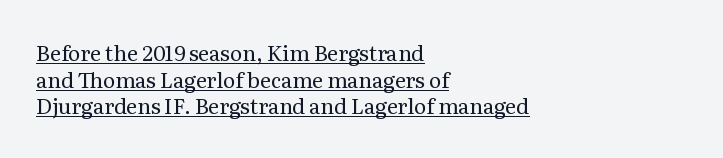
{"italic": "no", "bold": "no", "underline": "yes", "align": "left", "line_spacing": "normal", "line_spacing_ratio": 1.27, "letter_spacing": "normal", "letter_spacing_em": 0.0, "glyph_px": 21}
